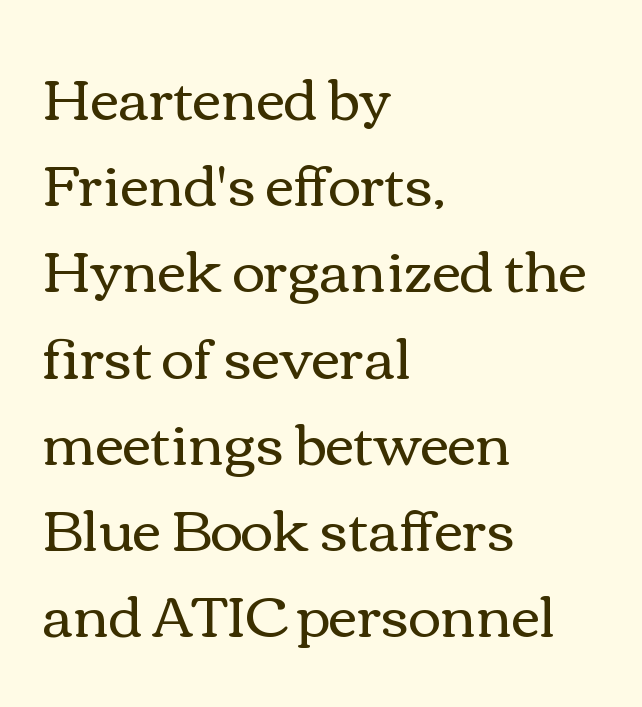
The lettering holds an erect, upright posture throughout. Each row of text sits above clean, open space. Typeset ragged right — the left edge is the straight one. There is no visible air inserted between adjacent glyphs.
